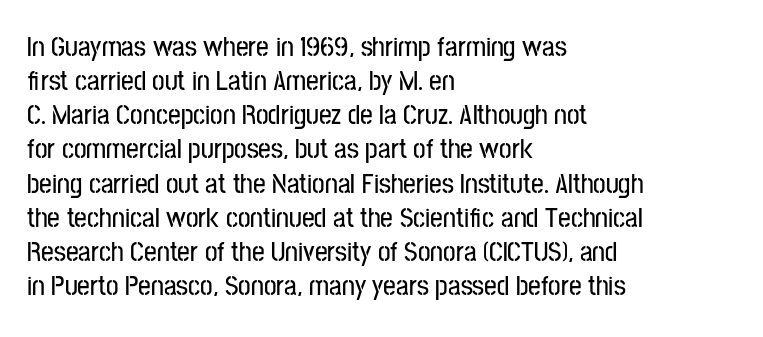
The image shows 28 px condensed sans-serif type, upright; set left-aligned, line spacing 1.22x, normal letter spacing, not underlined; low stroke contrast and a medium x-height.
